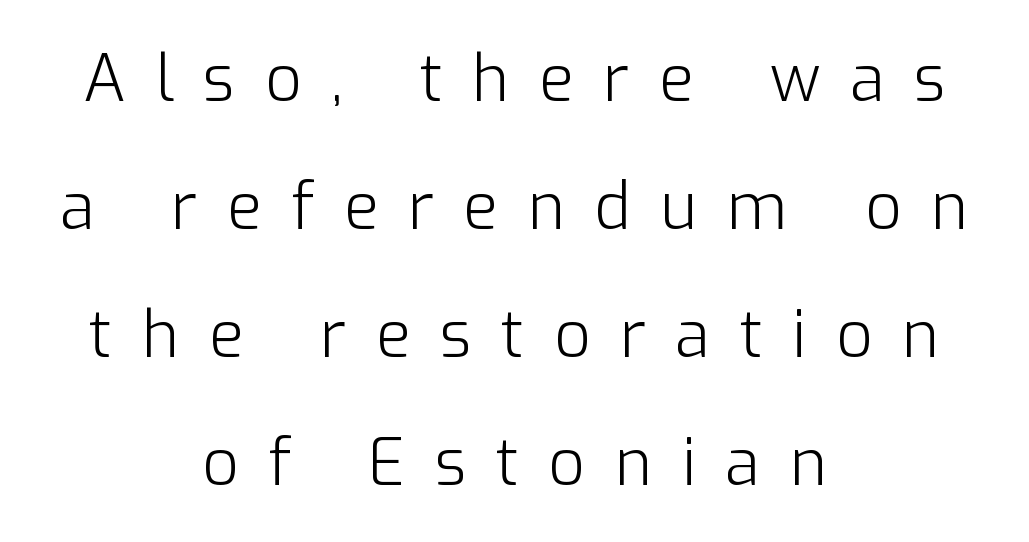
{"serif": "no", "italic": "no", "bold": "no", "weight": "light", "width": "normal", "stroke_contrast": "low", "x_height": "medium", "monospaced": "no", "underline": "no", "align": "center", "line_spacing": "loose", "line_spacing_ratio": 2.0, "letter_spacing": "wide", "letter_spacing_em": 0.46, "glyph_px": 64}
